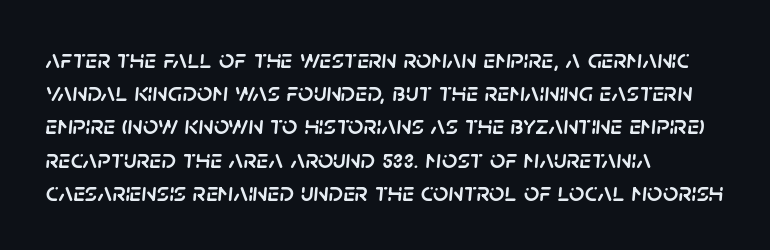
Q: Is the text italic (slanted)? A: Yes, it leans right by about 5 degrees.
Q: Is the text underlined? A: No.
Q: How is the paragraph aligned? A: Left-aligned.
Q: Is the spacing between letters normal or unusually wide? A: Normal.
